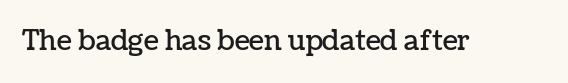
The image shows 27 px text type, upright; set normal letter spacing, not underlined.
